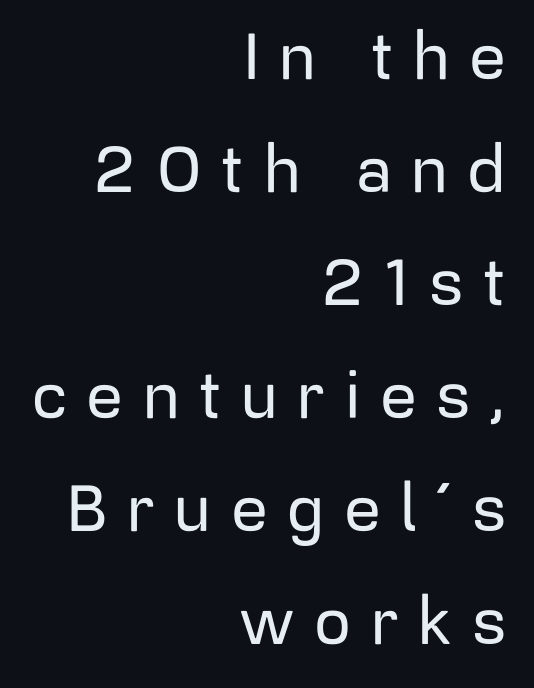
Q: Is the text italic (slanted)? A: No, it is upright.
Q: Is the typeface a serif or a sans-serif typeface? A: Sans-serif.
Q: Is the text underlined? A: No.
Q: How is the paragraph aligned? A: Right-aligned.
Q: Is the spacing between letters normal or unusually wide? A: Unusually wide.
Q: Width (condensed, normal, or wide)? A: Normal.
Q: Stroke contrast? A: Low.
Q: x-height? A: Medium.
Q: Monospaced? A: No.
